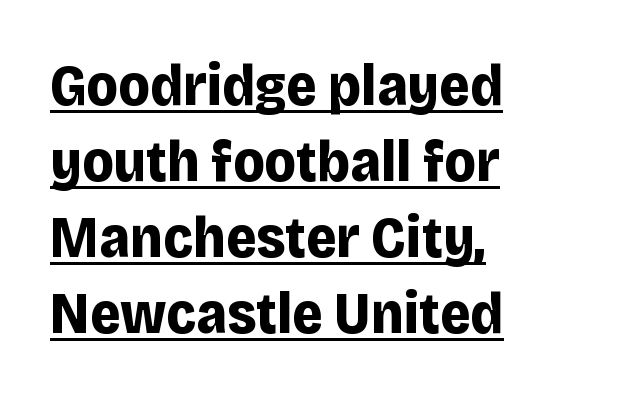
The image shows 59 px bold sans-serif type, upright; set left-aligned, normal line spacing (1.29x), normal letter spacing, underlined; low stroke contrast and a large x-height.
